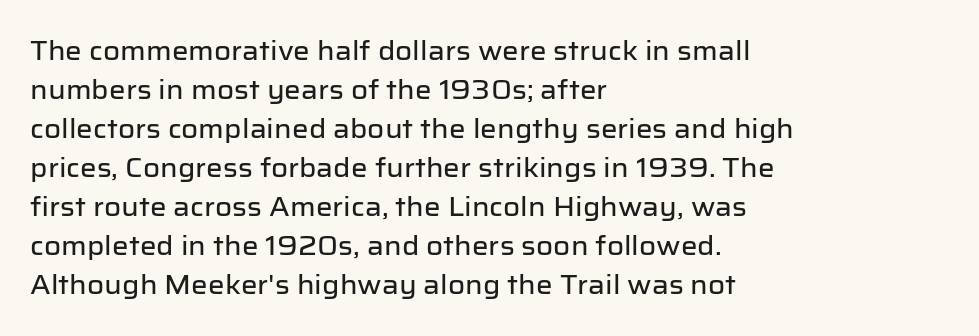
{"italic": "no", "underline": "no", "align": "left", "line_spacing": "normal", "line_spacing_ratio": 1.5, "letter_spacing": "normal", "letter_spacing_em": 0.0, "glyph_px": 26}
